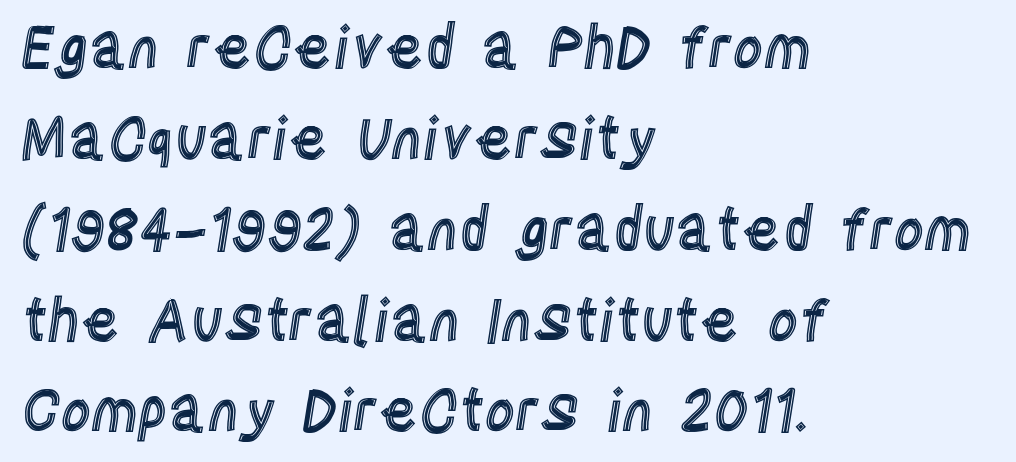
The image shows 59 px condensed type; set left-aligned, normal line spacing (1.54x), normal letter spacing, not underlined; a large x-height.
